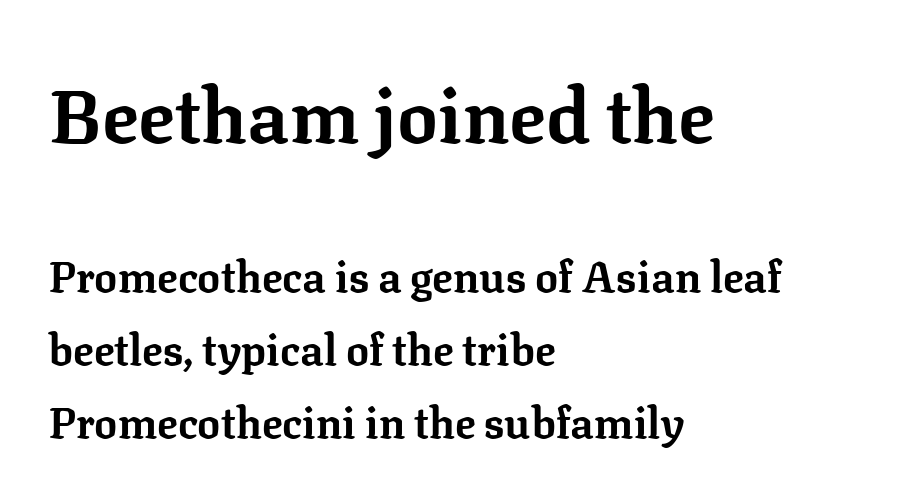
{"serif": "yes", "italic": "no", "bold": "yes", "weight": "bold", "width": "normal", "stroke_contrast": "low", "x_height": "medium", "monospaced": "no", "underline": "no", "align": "left", "line_spacing": "normal", "line_spacing_ratio": 1.7, "letter_spacing": "normal", "letter_spacing_em": 0.0, "larger_block": "first", "size_ratio": 1.77, "glyph_px": 76}
